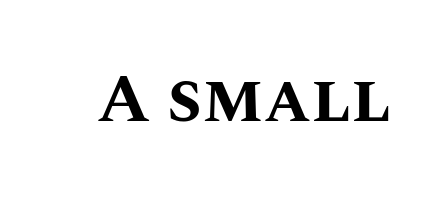
The rendering uses natural spacing where letterforms have individual widths. It's the straight-up-and-down kind of type. Observe the ordinary spacing: letters are neighbours, not strangers. The space beneath each line is pristine and unruled. Look at the stroke-to-counter ratio: heavy, a bold.
